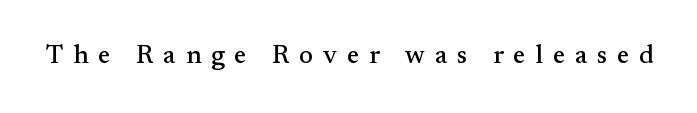
Someone cranked the tracking dial way up on this one. These lines were composed using upright roman letters. Letters rest on an invisible, unmarked baseline.
